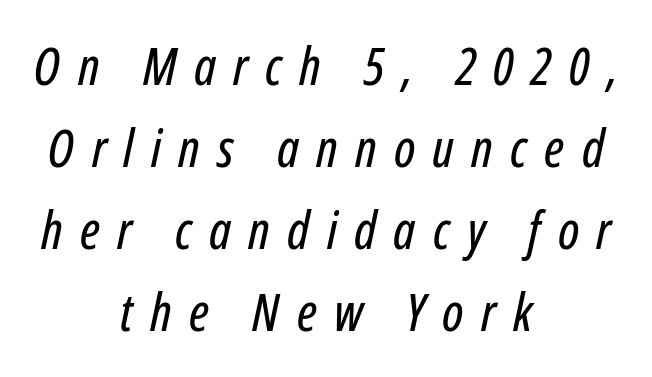
Q: Is the text italic (slanted)? A: Yes, it leans right by about 12 degrees.
Q: Is the text underlined? A: No.
Q: How is the paragraph aligned? A: Centered.
Q: Is the spacing between letters normal or unusually wide? A: Unusually wide.
Q: Is the spacing between lines tight, normal or loose? A: Normal.
Q: Width (condensed, normal, or wide)? A: Condensed.
Q: Stroke contrast? A: Low.
Q: x-height? A: Medium.
Q: Monospaced? A: No.
